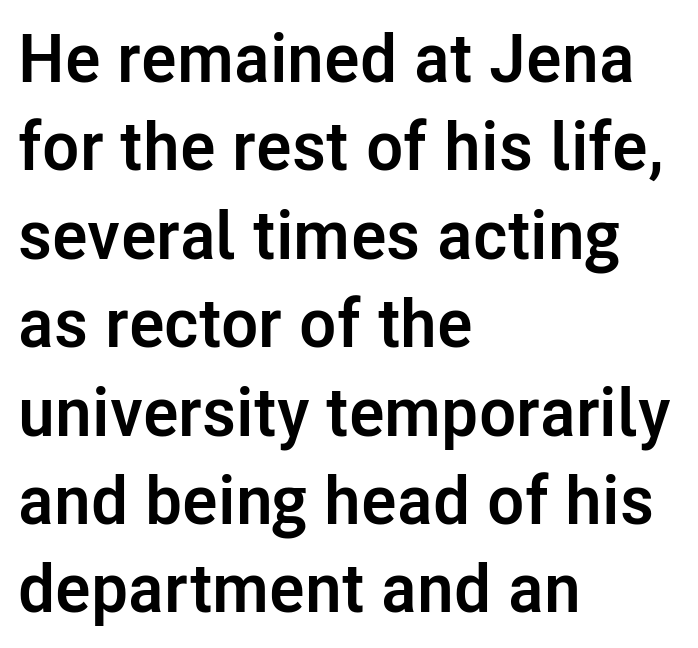
{"serif": "no", "italic": "no", "bold": "yes", "weight": "semibold", "width": "normal", "stroke_contrast": "low", "x_height": "medium", "monospaced": "no", "underline": "no", "align": "left", "line_spacing": "normal", "line_spacing_ratio": 1.3, "letter_spacing": "normal", "letter_spacing_em": 0.0, "glyph_px": 68}
